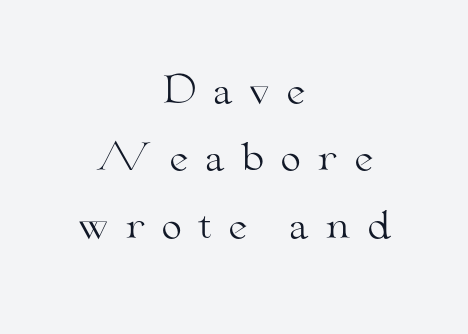
{"serif": "yes", "italic": "no", "bold": "no", "weight": "light", "width": "wide", "stroke_contrast": "medium", "x_height": "small", "monospaced": "no", "underline": "no", "align": "center", "line_spacing_ratio": 1.82, "letter_spacing": "wide", "letter_spacing_em": 0.42, "glyph_px": 37}
